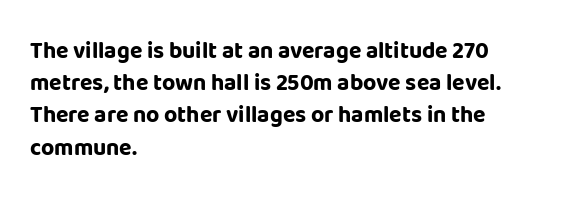
Q: Is the text bold? A: Yes.
Q: Is the text italic (slanted)? A: No, it is upright.
Q: Is the text underlined? A: No.
Q: How is the paragraph aligned? A: Left-aligned.
Q: Is the spacing between letters normal or unusually wide? A: Normal.
Q: Is the spacing between lines tight, normal or loose? A: Normal.
